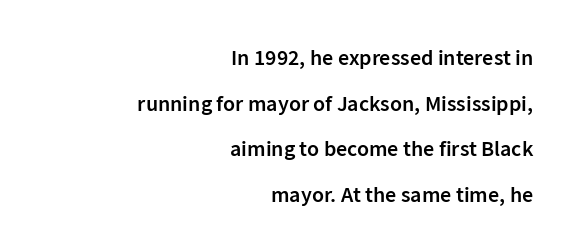
The text block is weighted toward the right margin, trailing off unevenly leftward. Caption: standard tracking, unaltered. The lettering stays uniformly vertical, giving the passage a roman look. Summary of vertical rhythm: relaxed, with wide interline spacing.
